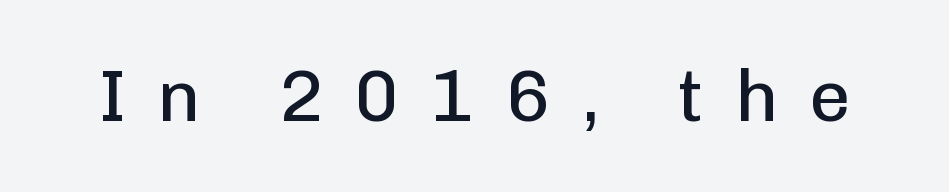
Q: Is the text bold? A: No.
Q: Is the text italic (slanted)? A: No, it is upright.
Q: Is the typeface a serif or a sans-serif typeface? A: Sans-serif.
Q: Is the text underlined? A: No.
Q: Is the spacing between letters normal or unusually wide? A: Unusually wide.
Q: Width (condensed, normal, or wide)? A: Normal.
Q: Stroke contrast? A: Low.
Q: x-height? A: Medium.
Q: Monospaced? A: No.
